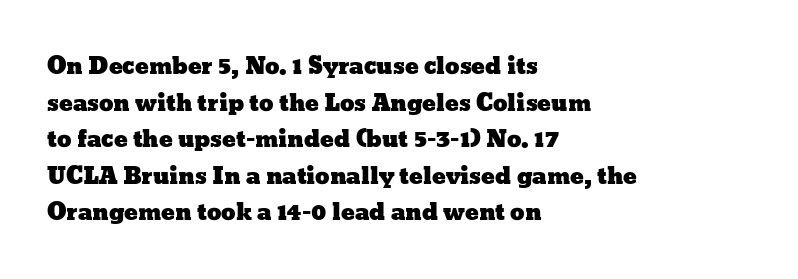
{"italic": "no", "underline": "no", "align": "left", "line_spacing": "normal", "line_spacing_ratio": 1.59, "letter_spacing": "normal", "letter_spacing_em": 0.0, "glyph_px": 23}
